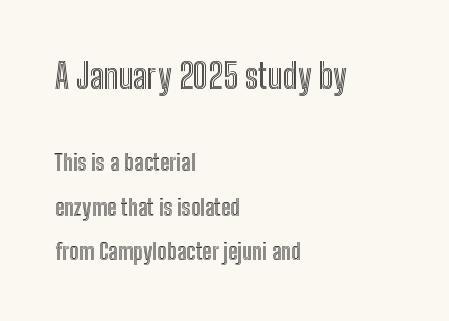
A roman cut, with each character standing at attention. Leftover space on each line is placed entirely after the last word. Standard letterfit; no display-style spreading of the glyphs. These lines are rendered in a variable-pitch font. The foot of each line stays bare and open. Larger block? The one above; the one below is distinctly smaller.
